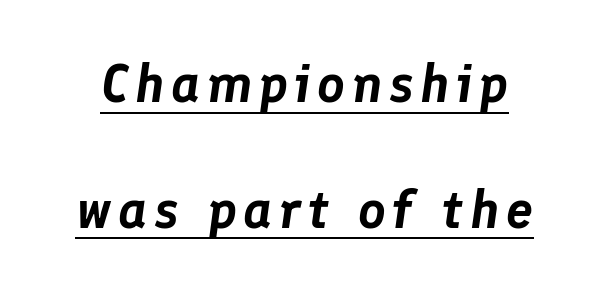
What's the leading like? Stretched, with rows far apart. Compared with undecorated copy, this sample adds a rule below the words. An italicized treatment has been applied to the whole sample. You could not count columns in this text — the font is proportionally spaced.
